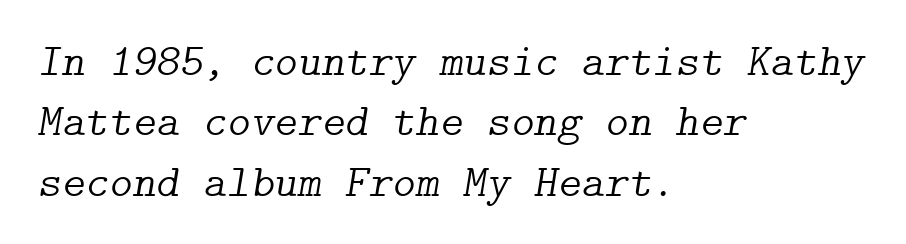
Classification — serif. Interline gaps are of average width in this sample. Posture: slanted. Honestly, there is no underline to notice here at all.
